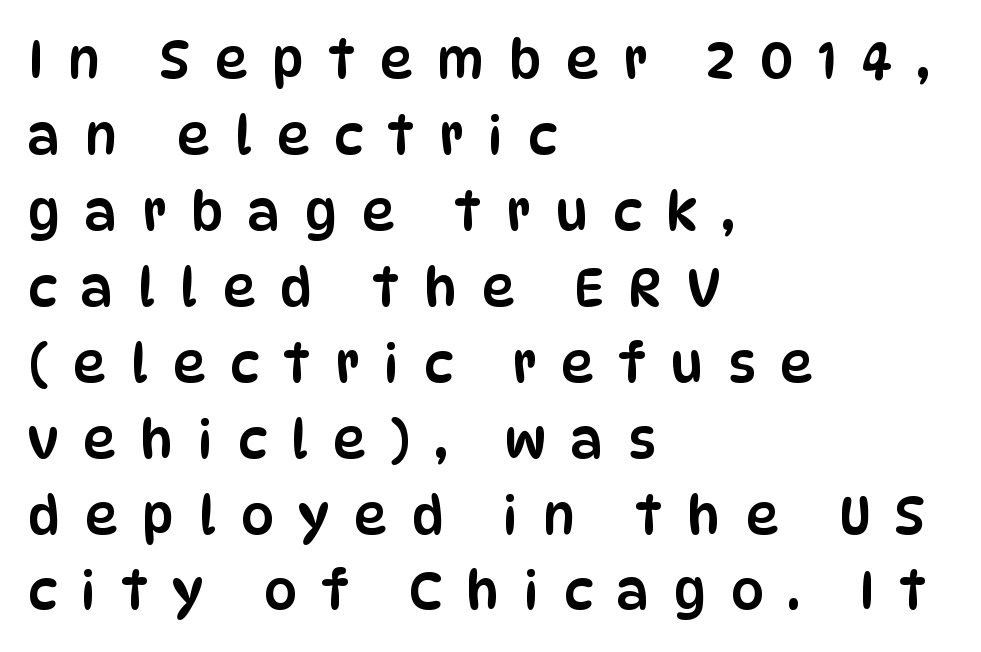
Note the varied advance widths — an 'i' is clearly narrower than an 'm'. The passage shown has open, widely tracked lettering throughout. Every stem runs plumb, perpendicular to the baseline. The face used here is a sans, in the tradition of grotesques and geometrics. Each new line begins a customary step beneath the previous one. Each row of text sits above clean, open space.
